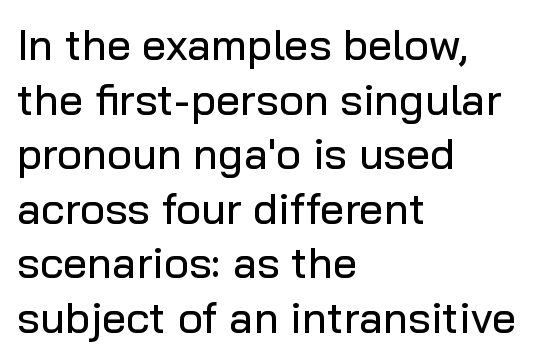
{"serif": "no", "italic": "no", "width": "normal", "stroke_contrast": "low", "x_height": "medium", "monospaced": "no", "underline": "no", "align": "left", "line_spacing": "normal", "line_spacing_ratio": 1.27, "letter_spacing": "normal", "letter_spacing_em": 0.0, "glyph_px": 43}
